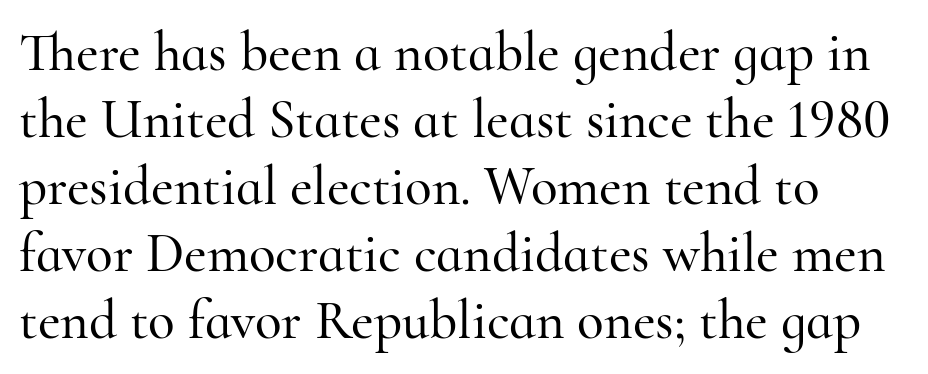
Q: Is the text italic (slanted)? A: No, it is upright.
Q: Is the typeface a serif or a sans-serif typeface? A: Serif.
Q: Is the text underlined? A: No.
Q: How is the paragraph aligned? A: Left-aligned.
Q: Is the spacing between letters normal or unusually wide? A: Normal.
Q: Width (condensed, normal, or wide)? A: Normal.
Q: Stroke contrast? A: High.
Q: x-height? A: Small.
Q: Monospaced? A: No.
